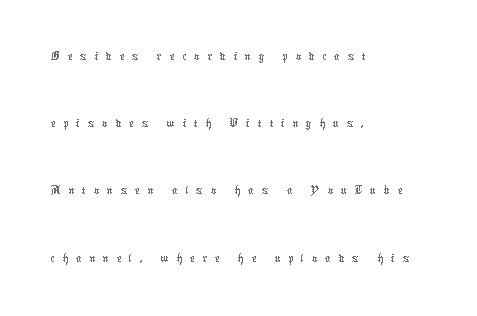
How would I describe the line gaps? Wide and relaxed. Upright lettering throughout. Weight class: somewhere from thin through regular. Check the space under the baseline: it is left empty. Varying glyph widths throughout — classic text-font behaviour.
